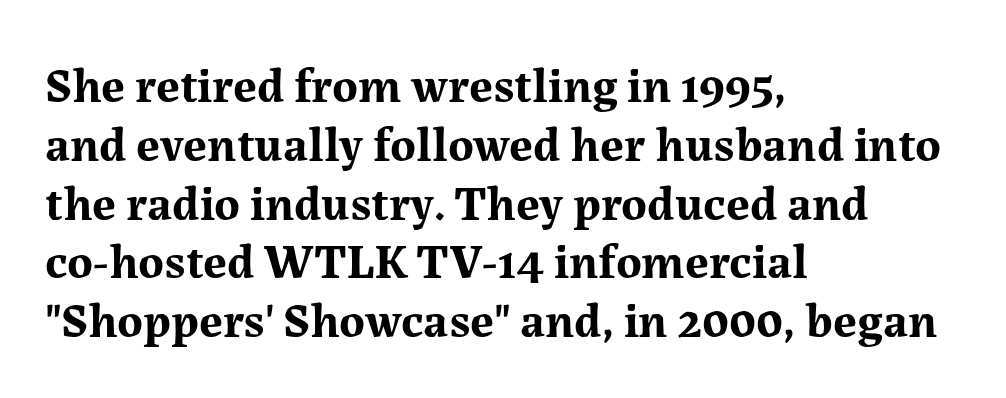
Q: Is the text bold? A: Yes.
Q: Is the text italic (slanted)? A: No, it is upright.
Q: Is the typeface a serif or a sans-serif typeface? A: Serif.
Q: Is the text underlined? A: No.
Q: How is the paragraph aligned? A: Left-aligned.
Q: Is the spacing between letters normal or unusually wide? A: Normal.
Q: Width (condensed, normal, or wide)? A: Normal.
Q: Stroke contrast? A: Medium.
Q: x-height? A: Medium.
Q: Monospaced? A: No.
